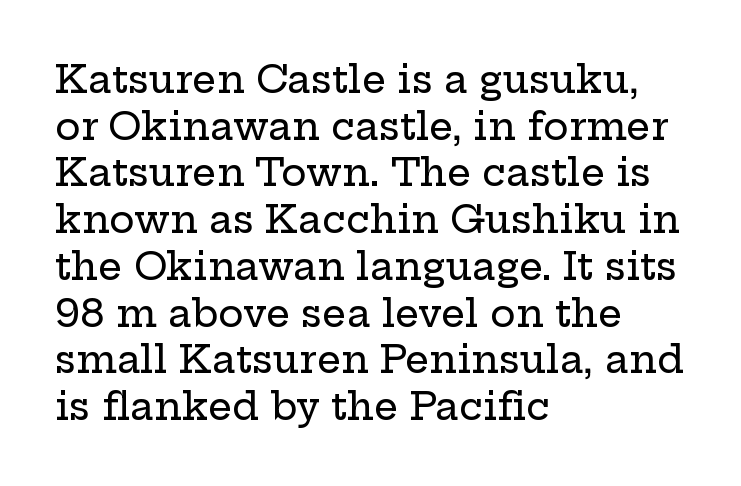
Q: Is the text italic (slanted)? A: No, it is upright.
Q: Is the typeface a serif or a sans-serif typeface? A: Serif.
Q: Is the text underlined? A: No.
Q: How is the paragraph aligned? A: Left-aligned.
Q: Is the spacing between letters normal or unusually wide? A: Normal.
Q: Width (condensed, normal, or wide)? A: Wide.
Q: Stroke contrast? A: Low.
Q: x-height? A: Medium.
Q: Monospaced? A: No.
